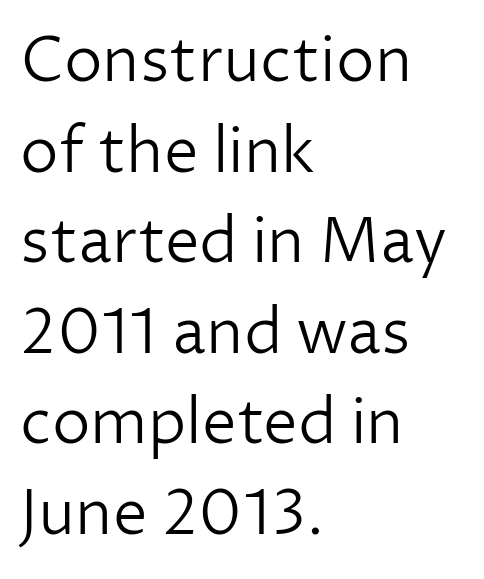
Does the type have serifs? No, each stem ends abruptly. Casual observation: everything's shoved over to the left. Quick note: underline off. Notice how descenders clear the ascenders below comfortably — that's standard leading. Tracking here is standard; glyphs follow each other at the usual distance.
